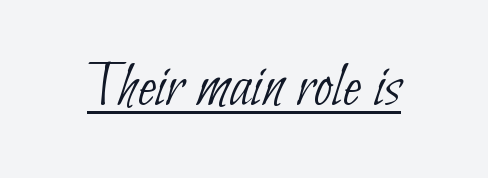
{"serif": "no", "bold": "no", "weight": "thin", "width": "condensed", "stroke_contrast": "low", "x_height": "small", "monospaced": "no", "underline": "yes", "letter_spacing": "normal", "letter_spacing_em": 0.0, "glyph_px": 66}
